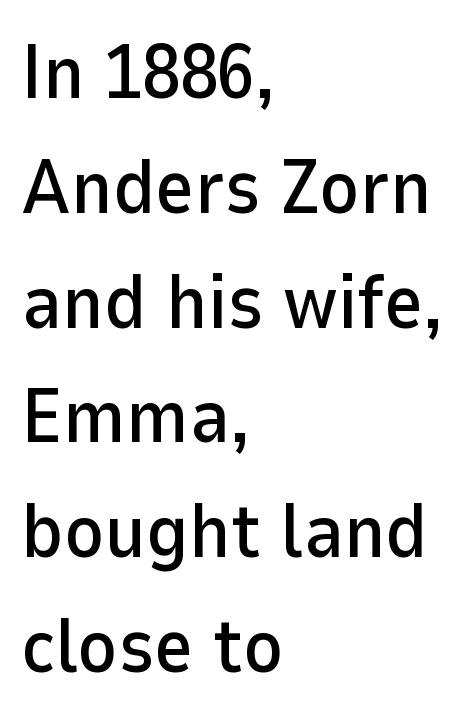
The image shows 76 px sans-serif type, upright; set left-aligned, normal line spacing (1.51x), normal letter spacing, not underlined; low stroke contrast and a medium x-height.
